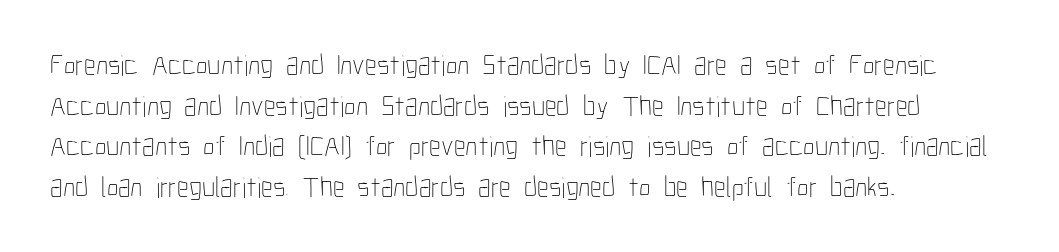
Q: Is the text bold? A: No.
Q: Is the text italic (slanted)? A: No, it is upright.
Q: Is the text underlined? A: No.
Q: How is the paragraph aligned? A: Left-aligned.
Q: Is the spacing between letters normal or unusually wide? A: Normal.
Q: Is the spacing between lines tight, normal or loose? A: Normal.
Q: Width (condensed, normal, or wide)? A: Condensed.
Q: Stroke contrast? A: Low.
Q: x-height? A: Medium.
Q: Monospaced? A: No.
